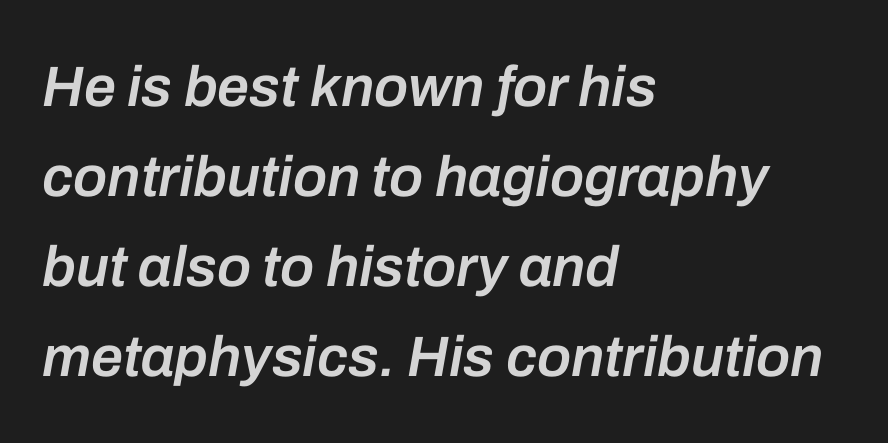
{"italic": "yes", "lean": "right", "slant_degrees": 10, "bold": "semi", "weight": "semibold", "width": "normal", "stroke_contrast": "low", "x_height": "medium", "monospaced": "no", "underline": "no", "align": "left", "line_spacing": "normal", "line_spacing_ratio": 1.58, "letter_spacing": "normal", "letter_spacing_em": 0.0, "glyph_px": 57}
